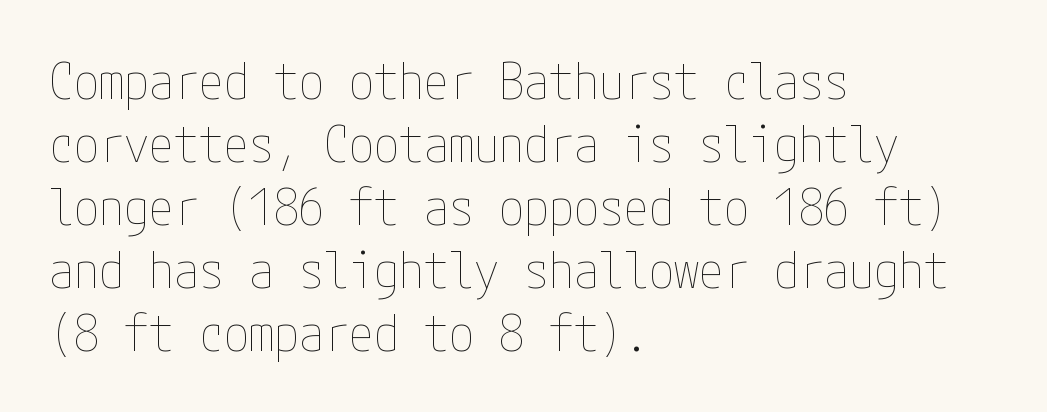
{"italic": "no", "bold": "no", "weight": "thin", "width": "condensed", "stroke_contrast": "low", "x_height": "medium", "underline": "no", "align": "left", "line_spacing": "normal", "line_spacing_ratio": 1.26, "letter_spacing": "normal", "letter_spacing_em": 0.0, "glyph_px": 50}
